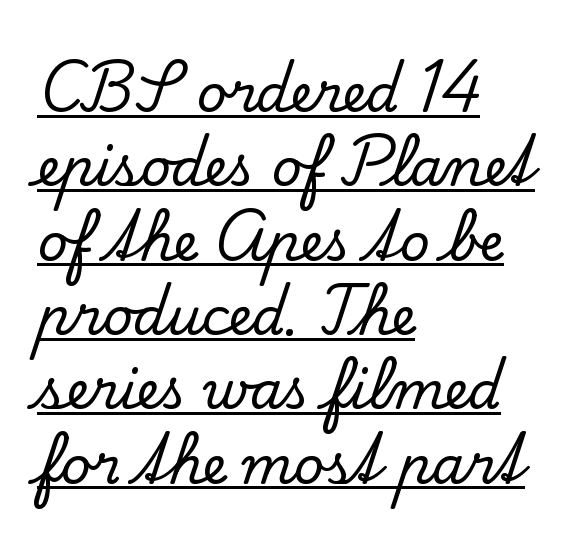
{"serif": "yes", "width": "normal", "stroke_contrast": "low", "x_height": "small", "monospaced": "no", "underline": "yes", "align": "left", "line_spacing": "normal", "line_spacing_ratio": 1.43, "letter_spacing": "normal", "letter_spacing_em": 0.0, "glyph_px": 52}
